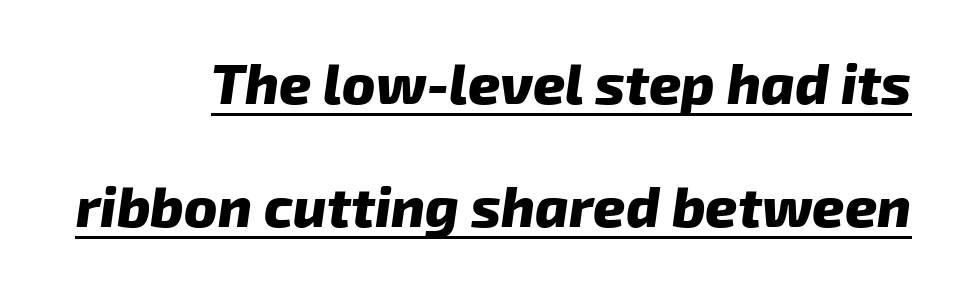
{"serif": "no", "bold": "yes", "weight": "heavy", "width": "normal", "stroke_contrast": "low", "x_height": "medium", "monospaced": "no", "underline": "yes", "line_spacing": "loose", "line_spacing_ratio": 2.19, "letter_spacing": "normal", "letter_spacing_em": 0.0, "glyph_px": 56}
